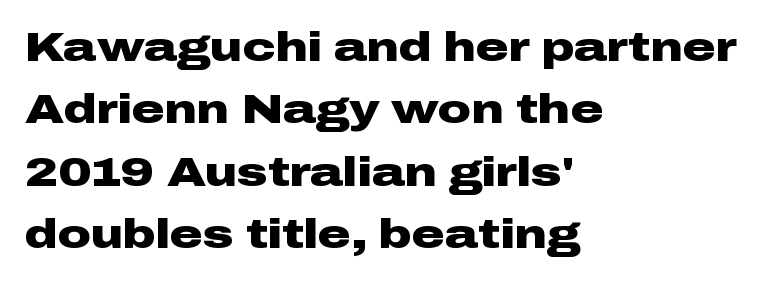
The lines in this sample share a left origin and differ only in where they stop. Unmarked baselines from the first word to the last. Stroke terminals: plain, sans-serif. Posture: vertical.
